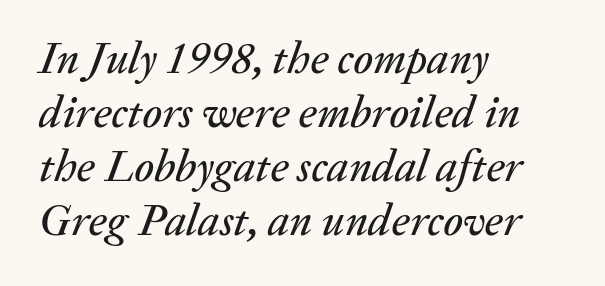
The image shows 45 px text type, italic (leaning right); set left-aligned, line spacing 1.2x, normal letter spacing, not underlined; medium stroke contrast and a medium x-height.
